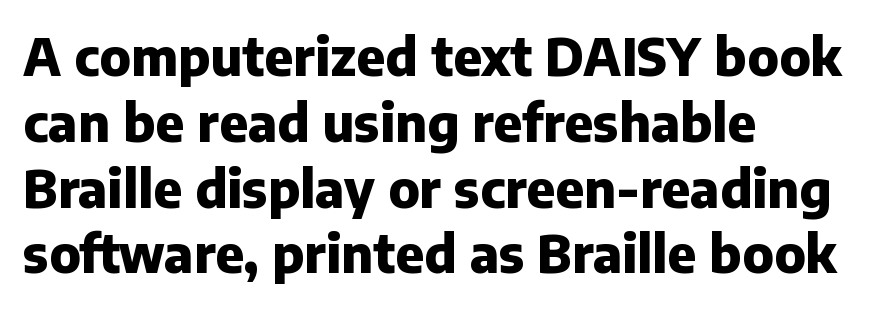
The image shows 51 px heavy sans-serif type, upright; set left-aligned, normal line spacing (1.29x), normal letter spacing, not underlined; low stroke contrast and a medium x-height.
